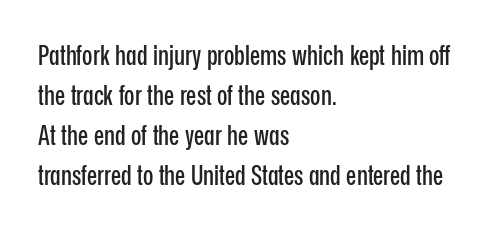
The image shows 27 px text type, upright; set left-aligned, normal line spacing (1.48x), normal letter spacing, not underlined.
